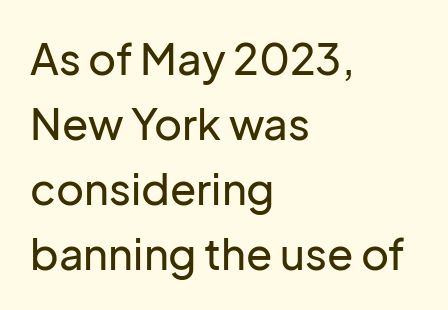
The image shows 43 px sans-serif type, upright; set left-aligned, normal line spacing (1.51x), normal letter spacing, not underlined; low stroke contrast and a medium x-height.
